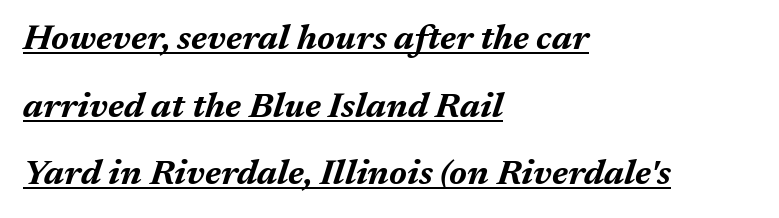
{"italic": "yes", "lean": "right", "slant_degrees": 17, "bold": "yes", "weight": "bold", "width": "normal", "stroke_contrast": "medium", "x_height": "medium", "monospaced": "no", "underline": "yes", "align": "left", "line_spacing": "loose", "line_spacing_ratio": 1.93, "letter_spacing": "normal", "letter_spacing_em": 0.0, "glyph_px": 35}
